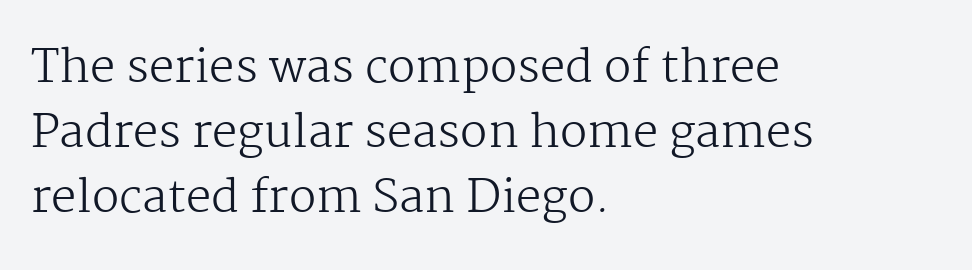
{"serif": "yes", "italic": "no", "bold": "no", "weight": "regular", "width": "normal", "stroke_contrast": "medium", "x_height": "medium", "monospaced": "no", "underline": "no", "align": "left", "line_spacing": "normal", "line_spacing_ratio": 1.45, "letter_spacing": "normal", "letter_spacing_em": 0.0, "glyph_px": 45}
